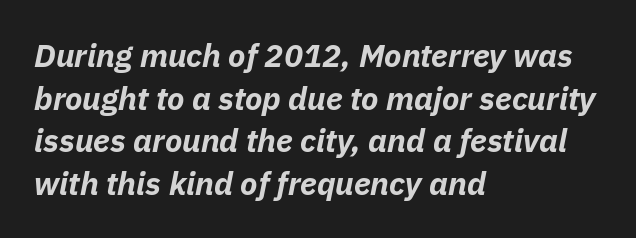
Q: Is the text bold? A: Yes.
Q: Is the text italic (slanted)? A: Yes, it leans right by about 11 degrees.
Q: Is the text underlined? A: No.
Q: How is the paragraph aligned? A: Left-aligned.
Q: Is the spacing between letters normal or unusually wide? A: Normal.
Q: Is the spacing between lines tight, normal or loose? A: Normal.
Q: Width (condensed, normal, or wide)? A: Normal.
Q: Stroke contrast? A: Low.
Q: x-height? A: Medium.
Q: Monospaced? A: No.
